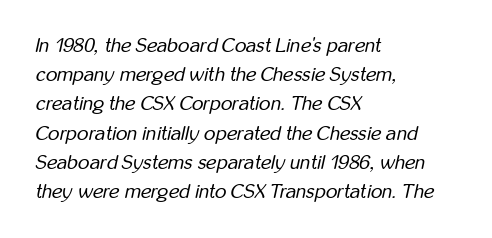
{"italic": "yes", "lean": "right", "slant_degrees": 12, "bold": "no", "underline": "no", "align": "left", "line_spacing": "normal", "line_spacing_ratio": 1.46, "letter_spacing": "normal", "letter_spacing_em": 0.0, "glyph_px": 20}
